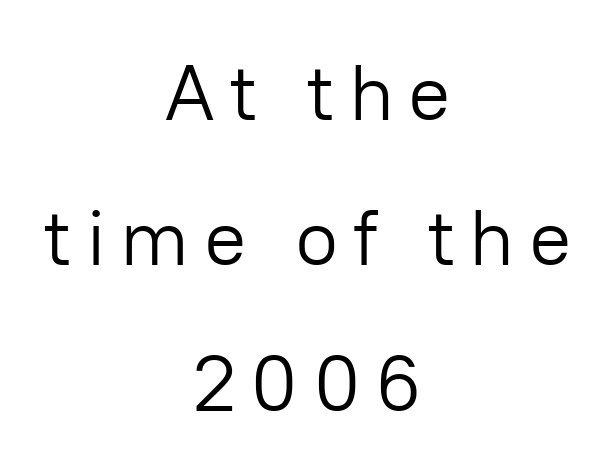
{"serif": "no", "italic": "no", "bold": "no", "weight": "light", "width": "normal", "stroke_contrast": "low", "x_height": "medium", "monospaced": "no", "underline": "no", "align": "center", "line_spacing_ratio": 1.84, "glyph_px": 79}
